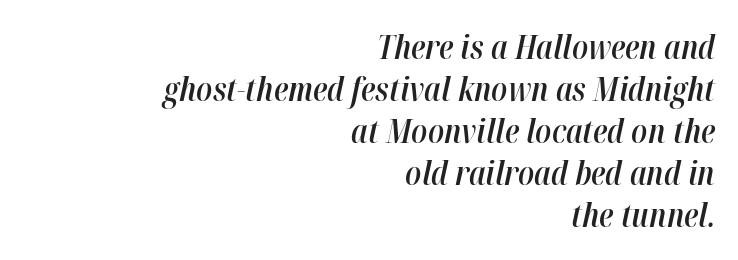
Just letters on the line, the space beneath them empty. The letterforms sit shoulder to shoulder at normal distance. Is this a fixed-width face? No — the glyphs have proportional, varying widths. The passage shown is semibold, sitting just below true bold. This sample is right-justified, so line beginnings fall wherever the words allow. Summary of vertical rhythm: regular, with standard interline spacing.
